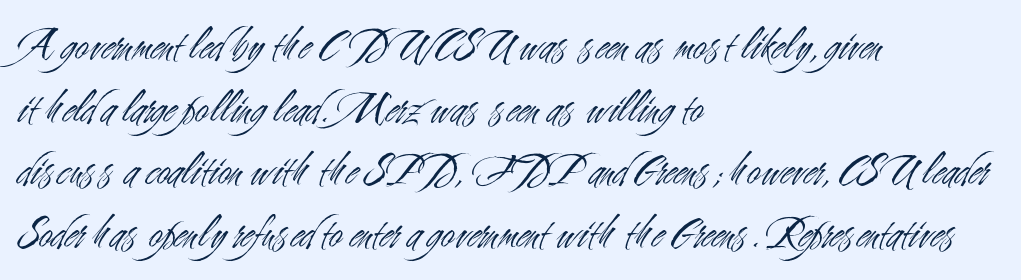
{"serif": "no", "bold": "no", "weight": "light", "width": "condensed", "stroke_contrast": "medium", "x_height": "small", "monospaced": "no", "underline": "no", "align": "left", "line_spacing": "normal", "line_spacing_ratio": 1.33, "letter_spacing": "normal", "letter_spacing_em": 0.0, "glyph_px": 47}
